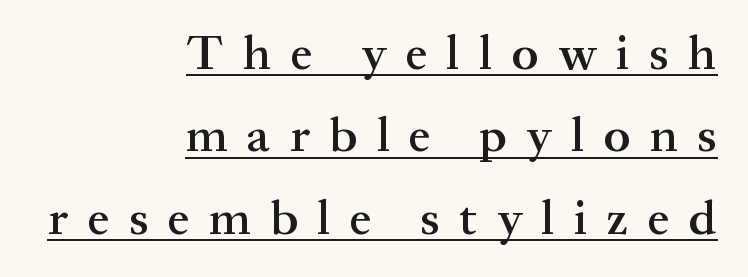
{"serif": "yes", "italic": "no", "bold": "semi", "weight": "semibold", "width": "normal", "stroke_contrast": "medium", "x_height": "medium", "monospaced": "no", "underline": "yes", "align": "right", "line_spacing": "normal", "line_spacing_ratio": 1.68, "letter_spacing": "wide", "letter_spacing_em": 0.4, "glyph_px": 49}
